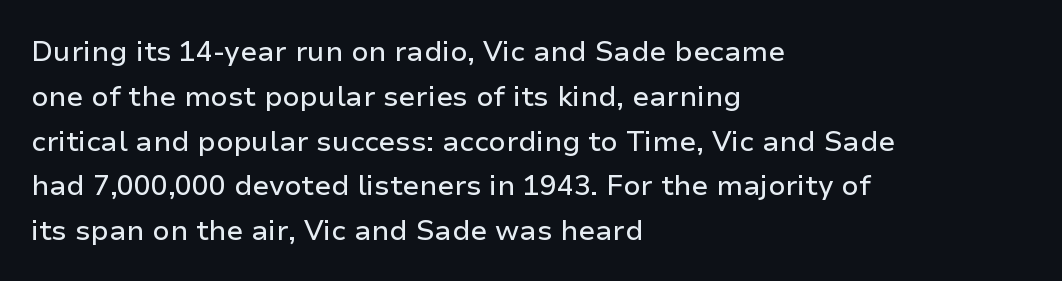
Q: Is the text italic (slanted)? A: No, it is upright.
Q: Is the typeface a serif or a sans-serif typeface? A: Sans-serif.
Q: Is the text underlined? A: No.
Q: How is the paragraph aligned? A: Left-aligned.
Q: Is the spacing between letters normal or unusually wide? A: Normal.
Q: Is the spacing between lines tight, normal or loose? A: Normal.
Q: Width (condensed, normal, or wide)? A: Normal.
Q: Stroke contrast? A: Low.
Q: x-height? A: Medium.
Q: Monospaced? A: No.
